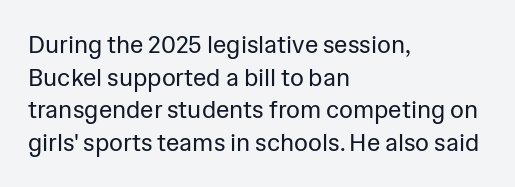
The image shows 24 px text type, upright; set left-aligned, normal line spacing (1.36x), normal letter spacing, not underlined.
